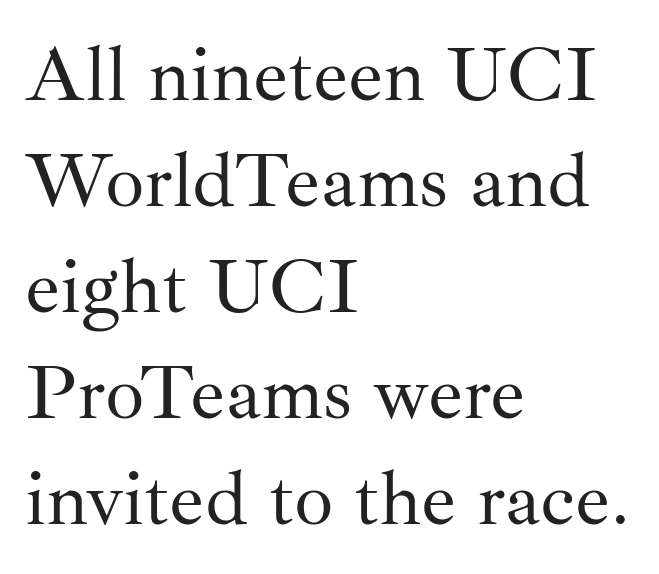
Interline gaps are of average width in this sample. A quiet, ordinary-to-light weight characterises the typeface. A student would call this left alignment; a typographer would say flush left, rag right. Bare-footed words on every line.
